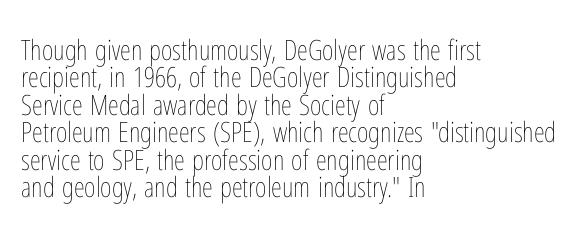
{"italic": "no", "bold": "no", "weight": "thin", "width": "condensed", "stroke_contrast": "low", "x_height": "medium", "monospaced": "no", "underline": "no", "align": "left", "line_spacing": "tight", "line_spacing_ratio": 0.98, "letter_spacing": "normal", "letter_spacing_em": 0.0, "glyph_px": 28}
